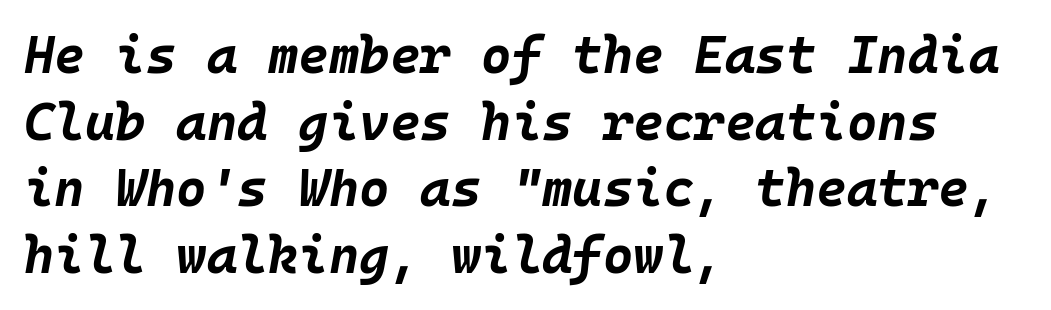
The designer left line spacing at the default. The strip under each line holds only bare page. Nothing unusual about the tracking: characters are spaced as the font intends. Notice how the passage keeps a crisp vertical edge on the left only. When letters slant like this, we call the style italic.
